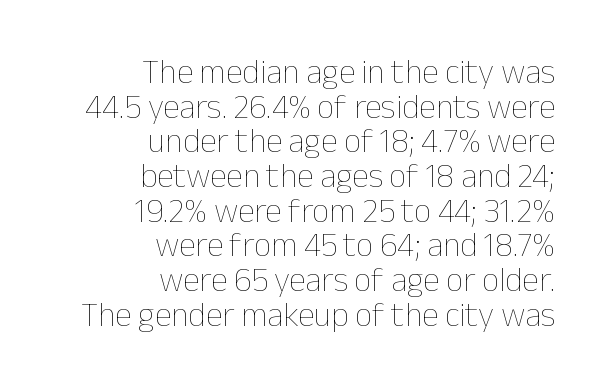
These lines huddle together more closely than default settings would place them. The letterforms sit at book weight or below. Rule under the text: the space is simply empty. Each letter keeps its own natural width here, so spacing adapts to shape.
